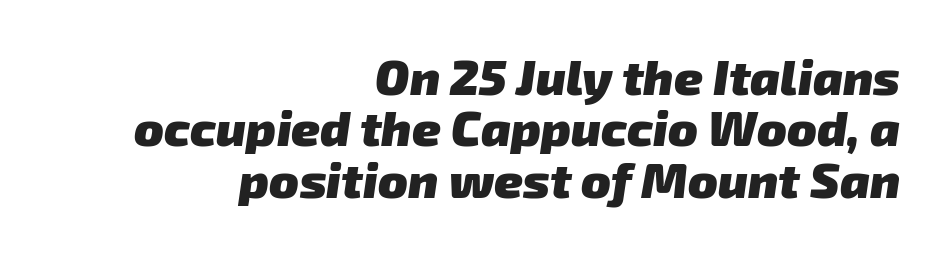
Q: Is the text bold? A: Yes.
Q: Is the typeface a serif or a sans-serif typeface? A: Sans-serif.
Q: Is the text underlined? A: No.
Q: How is the paragraph aligned? A: Right-aligned.
Q: Is the spacing between letters normal or unusually wide? A: Normal.
Q: Is the spacing between lines tight, normal or loose? A: Tight.
Q: Width (condensed, normal, or wide)? A: Normal.
Q: Stroke contrast? A: Low.
Q: x-height? A: Medium.
Q: Monospaced? A: No.
